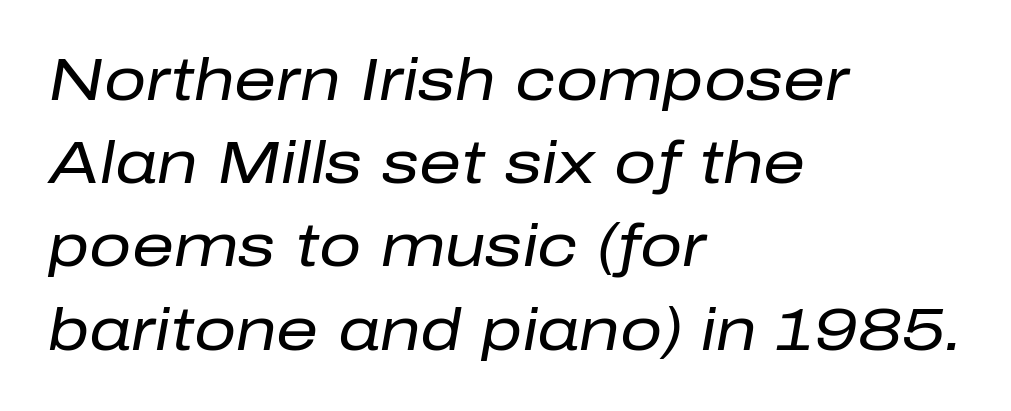
The image shows 59 px regular-weight type, italic (leaning right); set left-aligned, normal line spacing (1.41x), normal letter spacing, not underlined; low stroke contrast and a medium x-height.
